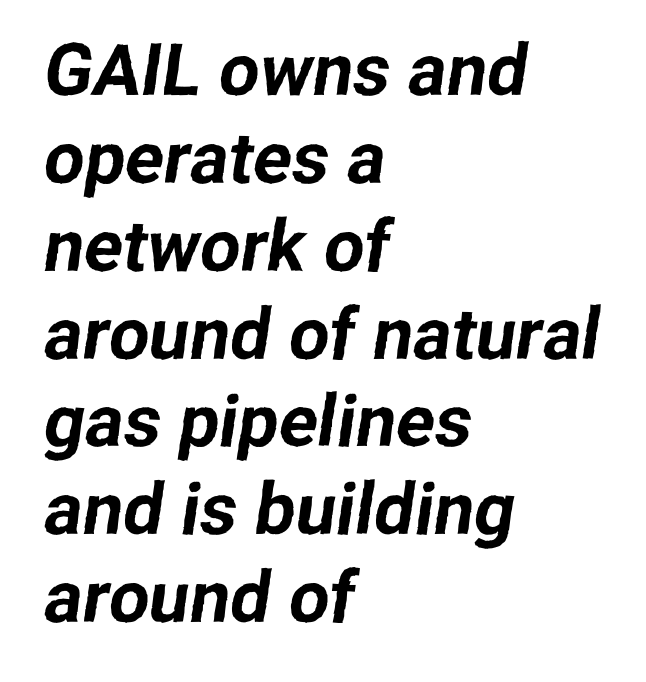
Descenders are the only things crossing below the line. The passage shown is typed in a proportional face where columns would drift. The face used here is rendered with its standard letterfit. This is sans-serif lettering, the kind often seen on screens and signage. The rag falls on the right side of this text block.
